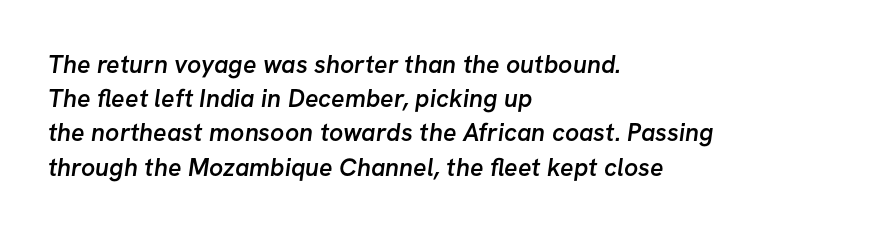
Q: Is the text bold? A: Semi-bold.
Q: Is the text underlined? A: No.
Q: How is the paragraph aligned? A: Left-aligned.
Q: Is the spacing between letters normal or unusually wide? A: Normal.
Q: Is the spacing between lines tight, normal or loose? A: Normal.
